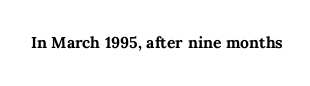
The letterforms sit shoulder to shoulder at normal distance. These lines were composed using upright roman letters. Check the space under the baseline: it is left empty. The sample has been set heavy, in full bold.
